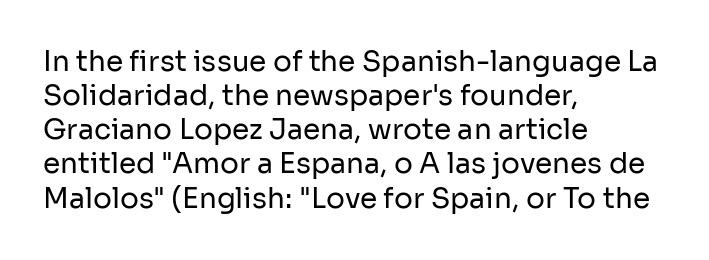
Q: Is the text bold? A: No.
Q: Is the text italic (slanted)? A: No, it is upright.
Q: Is the typeface a serif or a sans-serif typeface? A: Sans-serif.
Q: Is the text underlined? A: No.
Q: How is the paragraph aligned? A: Left-aligned.
Q: Is the spacing between letters normal or unusually wide? A: Normal.
Q: Width (condensed, normal, or wide)? A: Normal.
Q: Stroke contrast? A: Low.
Q: x-height? A: Medium.
Q: Monospaced? A: No.
